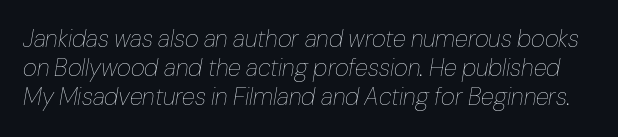
Quick note: italic. Between one letter and the next there's only the usual sliver of space. Lines of text with bare space underneath. A quiet, ordinary-to-light weight characterises the typeface.
